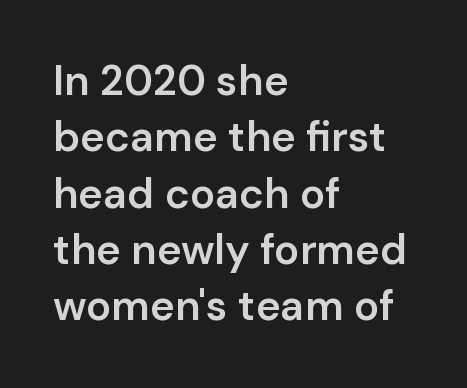
The image shows 42 px semibold sans-serif type, upright; set left-aligned, normal line spacing (1.34x), normal letter spacing, not underlined; low stroke contrast and a medium x-height.
